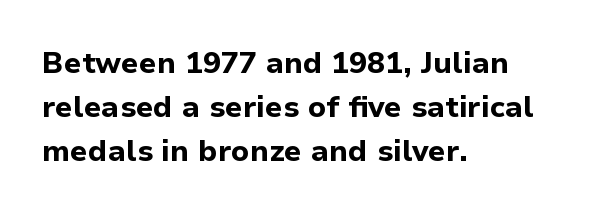
The image shows 30 px bold sans-serif type, upright; set left-aligned, normal line spacing (1.47x), normal letter spacing, not underlined; low stroke contrast and a medium x-height.
